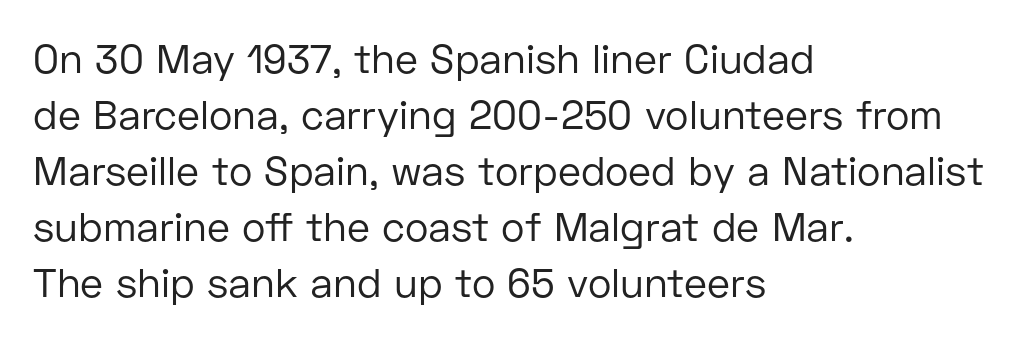
Q: Is the text bold? A: No.
Q: Is the text italic (slanted)? A: No, it is upright.
Q: Is the typeface a serif or a sans-serif typeface? A: Sans-serif.
Q: Is the text underlined? A: No.
Q: How is the paragraph aligned? A: Left-aligned.
Q: Is the spacing between letters normal or unusually wide? A: Normal.
Q: Is the spacing between lines tight, normal or loose? A: Normal.
Q: Width (condensed, normal, or wide)? A: Normal.
Q: Stroke contrast? A: Low.
Q: x-height? A: Medium.
Q: Monospaced? A: No.
